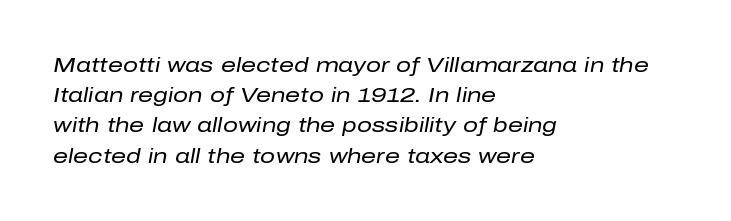
{"italic": "yes", "lean": "right", "slant_degrees": 10, "bold": "no", "underline": "no", "align": "left", "line_spacing": "normal", "line_spacing_ratio": 1.44, "letter_spacing": "normal", "letter_spacing_em": 0.0, "glyph_px": 21}
